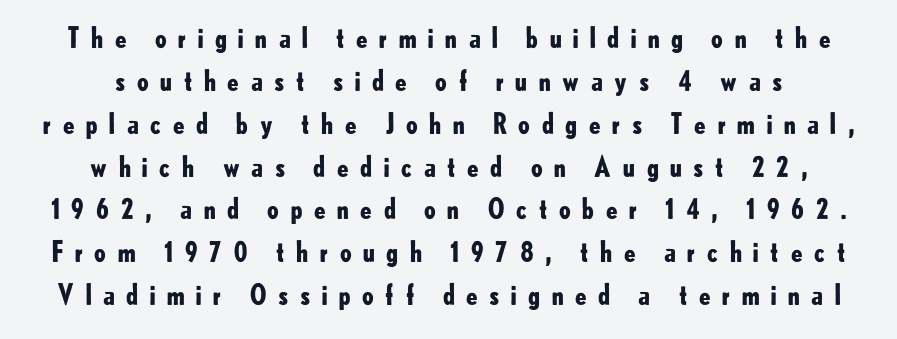
The image shows 28 px bold sans-serif type, upright; set normal line spacing (1.53x), unusually wide letter spacing (+0.35 em), not underlined; low stroke contrast and a small x-height.
